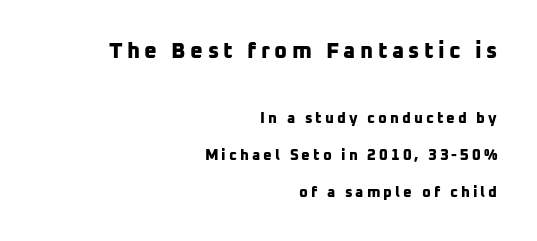
Which margin do the lines hug? The right one — the left edge is uneven. Tracking value appears strongly positive — letters spread wide. Vertical spacing — loose. Each row of text sits above clean, open space.
